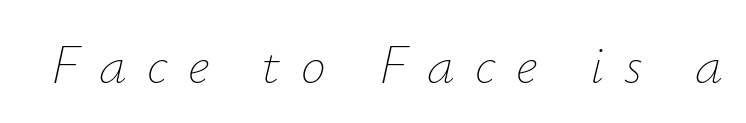
The image shows 56 px thin type, italic (leaning right); set unusually wide letter spacing (+0.36 em), not underlined; low stroke contrast and a small x-height.
